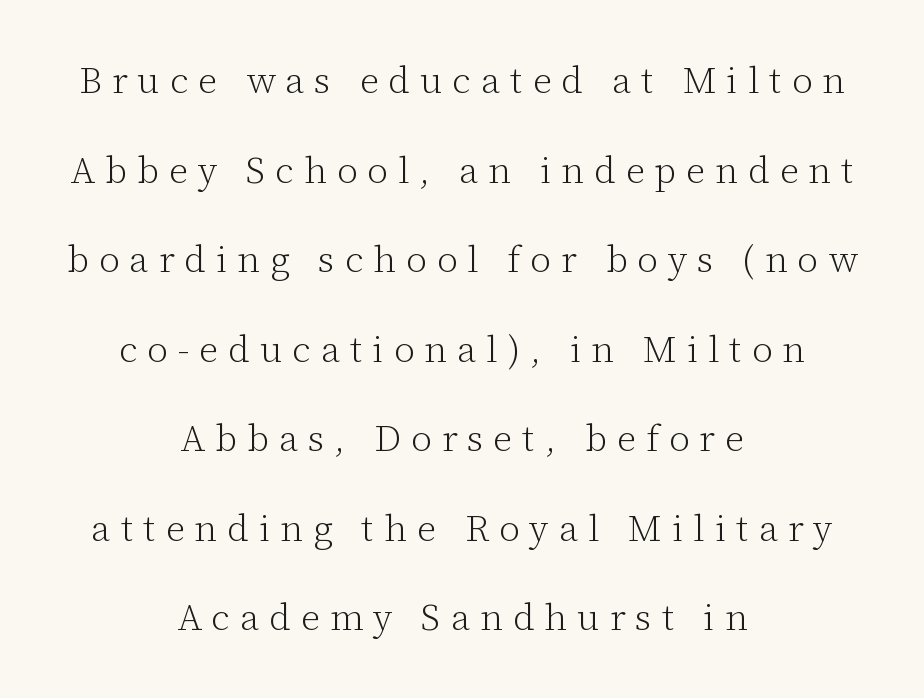
These lines stand farther apart than default settings would place them. These lines have a slow, spaced-out rhythm from letter to letter. It's the straight-up-and-down kind of type. Old-style or modern, the face here clearly has serifs. This reads as an unemphasized weight, regular at the heaviest.
